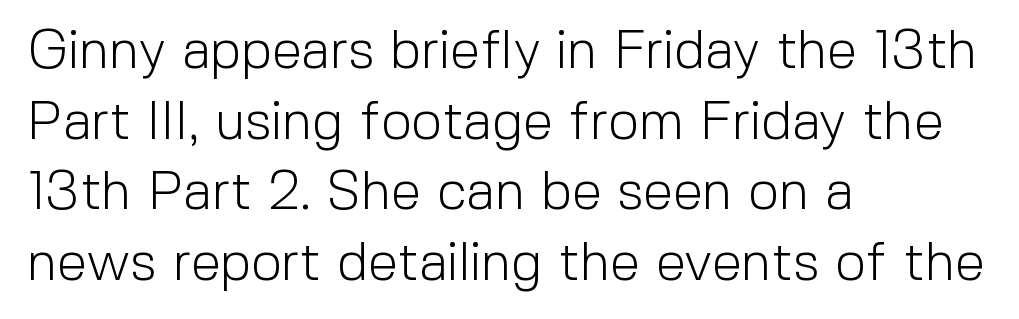
Q: Is the text bold? A: No.
Q: Is the text italic (slanted)? A: No, it is upright.
Q: Is the typeface a serif or a sans-serif typeface? A: Sans-serif.
Q: Is the text underlined? A: No.
Q: How is the paragraph aligned? A: Left-aligned.
Q: Is the spacing between letters normal or unusually wide? A: Normal.
Q: Is the spacing between lines tight, normal or loose? A: Normal.
Q: Width (condensed, normal, or wide)? A: Normal.
Q: x-height? A: Medium.
Q: Monospaced? A: No.
